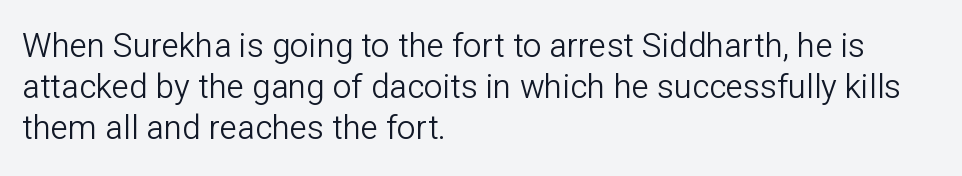
{"serif": "no", "italic": "no", "bold": "no", "weight": "light", "width": "normal", "stroke_contrast": "low", "x_height": "medium", "monospaced": "no", "underline": "no", "align": "left", "line_spacing": "normal", "line_spacing_ratio": 1.25, "letter_spacing": "normal", "letter_spacing_em": 0.0, "glyph_px": 33}
